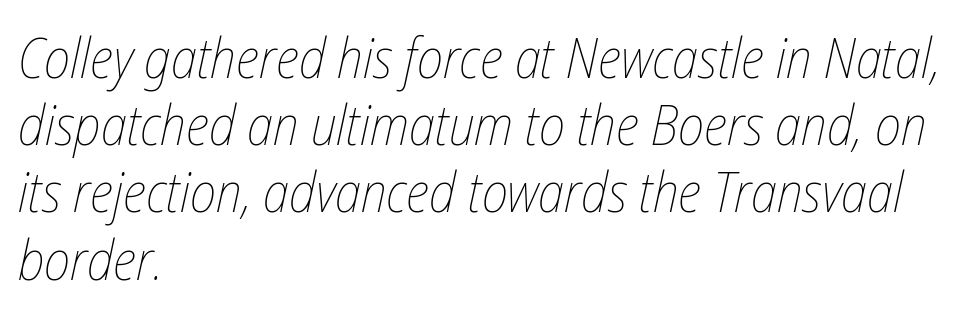
{"italic": "yes", "lean": "right", "slant_degrees": 12, "bold": "no", "weight": "thin", "width": "condensed", "stroke_contrast": "low", "x_height": "medium", "monospaced": "no", "underline": "no", "align": "left", "line_spacing_ratio": 1.2, "letter_spacing": "normal", "letter_spacing_em": 0.0, "glyph_px": 56}
